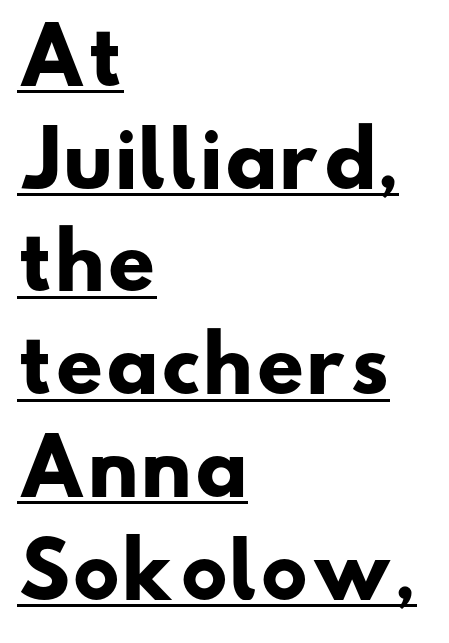
Nobody touched the tracking dial on this one. The face used here has the dense, thick strokes of a bold. No feet cap the strokes, marking this as sans-serif type. The paragraph shown leans on its left margin. The face used here is proportionally spaced, like ordinary book or web type.
